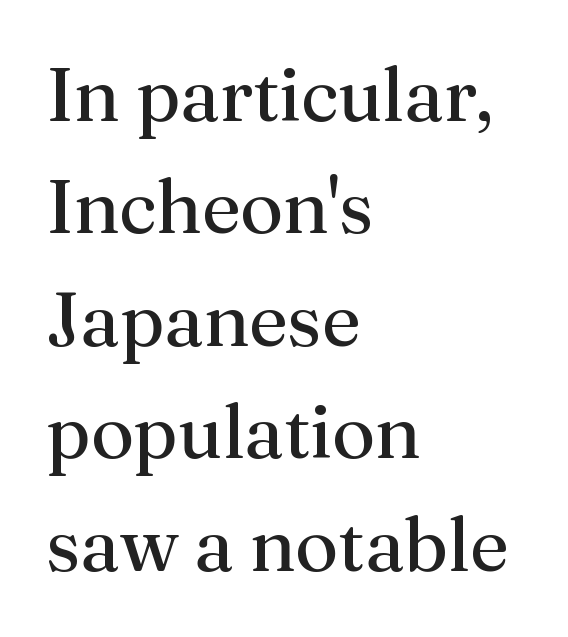
Q: Is the text bold? A: No.
Q: Is the text italic (slanted)? A: No, it is upright.
Q: Is the typeface a serif or a sans-serif typeface? A: Serif.
Q: Is the text underlined? A: No.
Q: How is the paragraph aligned? A: Left-aligned.
Q: Is the spacing between letters normal or unusually wide? A: Normal.
Q: Is the spacing between lines tight, normal or loose? A: Normal.
Q: Width (condensed, normal, or wide)? A: Normal.
Q: Stroke contrast? A: Medium.
Q: x-height? A: Medium.
Q: Monospaced? A: No.
